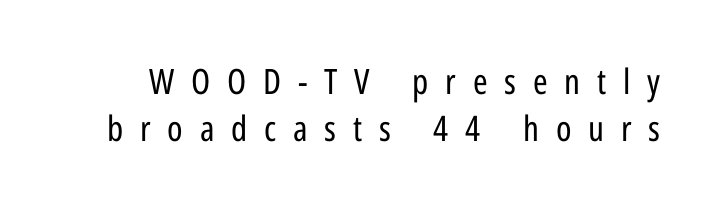
{"serif": "no", "italic": "no", "bold": "no", "weight": "regular", "width": "condensed", "stroke_contrast": "low", "x_height": "medium", "monospaced": "no", "underline": "no", "line_spacing": "normal", "line_spacing_ratio": 1.33, "letter_spacing": "wide", "letter_spacing_em": 0.48, "glyph_px": 35}
